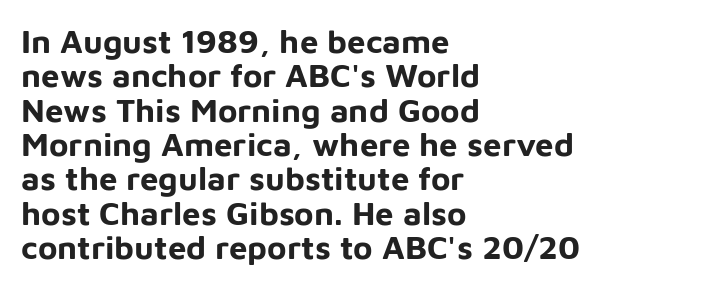
Q: Is the text bold? A: Yes.
Q: Is the text italic (slanted)? A: No, it is upright.
Q: Is the typeface a serif or a sans-serif typeface? A: Sans-serif.
Q: Is the text underlined? A: No.
Q: How is the paragraph aligned? A: Left-aligned.
Q: Is the spacing between letters normal or unusually wide? A: Normal.
Q: Is the spacing between lines tight, normal or loose? A: Tight.
Q: Width (condensed, normal, or wide)? A: Normal.
Q: Stroke contrast? A: Low.
Q: x-height? A: Medium.
Q: Monospaced? A: No.
